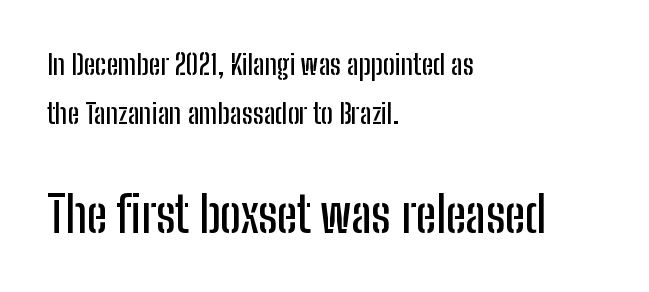
The image shows 49 px condensed sans-serif type, upright; set left-aligned, line spacing 1.75x, normal letter spacing, not underlined; the second (bottom) block is 1.75x larger; low stroke contrast and a medium x-height.
